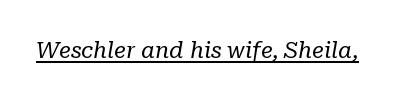
The image shows 23 px text type, italic (leaning right); set normal letter spacing, underlined.
